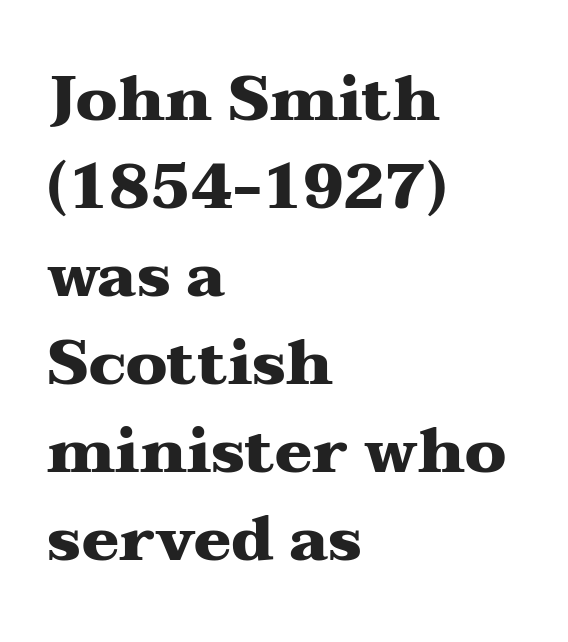
Q: Is the text bold? A: Yes.
Q: Is the text italic (slanted)? A: No, it is upright.
Q: Is the typeface a serif or a sans-serif typeface? A: Serif.
Q: Is the text underlined? A: No.
Q: How is the paragraph aligned? A: Left-aligned.
Q: Is the spacing between letters normal or unusually wide? A: Normal.
Q: Is the spacing between lines tight, normal or loose? A: Normal.
Q: Width (condensed, normal, or wide)? A: Wide.
Q: Stroke contrast? A: Medium.
Q: x-height? A: Medium.
Q: Monospaced? A: No.
